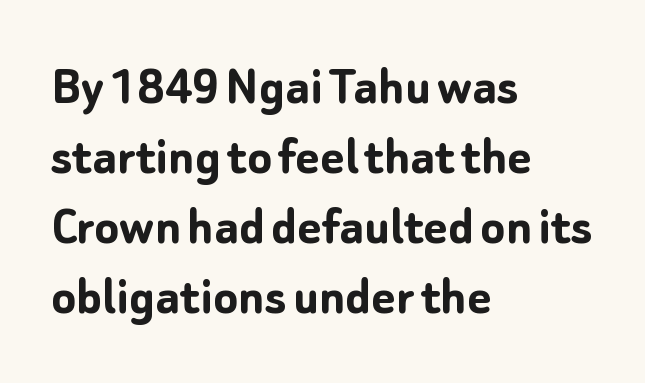
{"serif": "no", "italic": "no", "bold": "yes", "weight": "semibold", "width": "normal", "stroke_contrast": "low", "x_height": "medium", "monospaced": "no", "underline": "no", "align": "left", "line_spacing_ratio": 1.23, "letter_spacing": "normal", "letter_spacing_em": 0.0, "glyph_px": 57}
